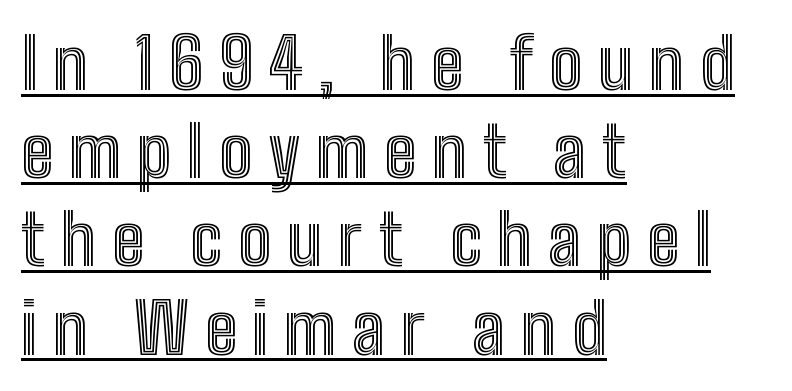
Q: Is the text italic (slanted)? A: No, it is upright.
Q: Is the text underlined? A: Yes.
Q: How is the paragraph aligned? A: Left-aligned.
Q: Is the spacing between letters normal or unusually wide? A: Unusually wide.
Q: Is the spacing between lines tight, normal or loose? A: Normal.
Q: Width (condensed, normal, or wide)? A: Condensed.
Q: x-height? A: Medium.
Q: Monospaced? A: No.
